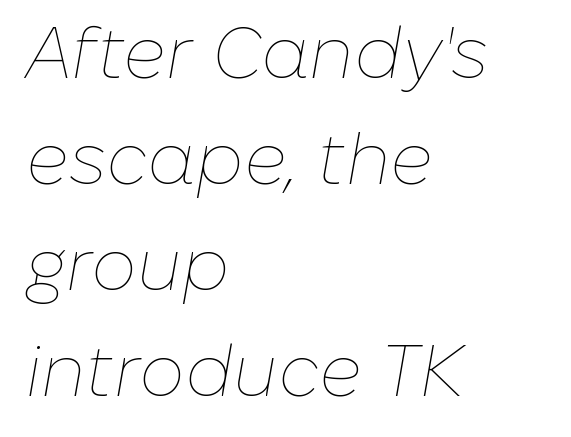
{"italic": "yes", "lean": "right", "slant_degrees": 10, "bold": "no", "weight": "thin", "width": "normal", "stroke_contrast": "low", "x_height": "medium", "monospaced": "no", "underline": "no", "align": "left", "line_spacing": "normal", "line_spacing_ratio": 1.47, "letter_spacing": "normal", "letter_spacing_em": 0.0, "glyph_px": 72}
